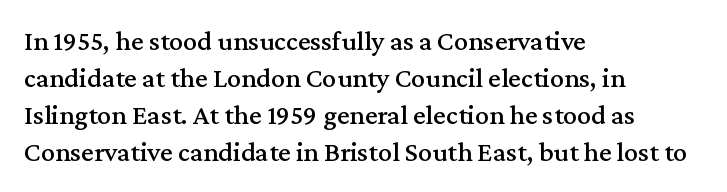
The image shows 28 px serif type, upright; set left-aligned, normal line spacing (1.32x), normal letter spacing, not underlined; medium stroke contrast and a medium x-height.
